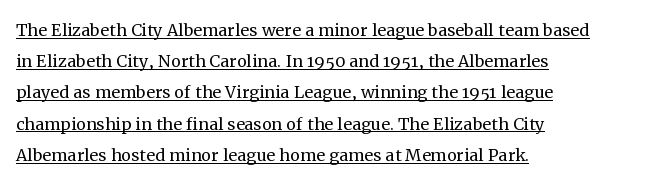
Casual observation: everything's shoved over to the left. Standard letterfit; no display-style spreading of the glyphs. Do the letters lean? They stand straight. If you measured baseline to baseline, you'd find a middling distance. Check the space under the baseline: a stroke is drawn there. The characters are drawn with everyday or finer stroke widths.
